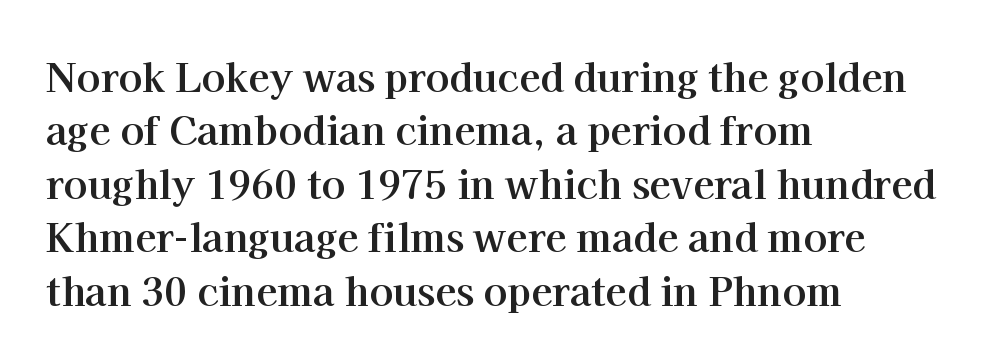
Heft: maximum for text — a bold. Each letter's strokes conclude with small projecting serifs. Think of a printed novel: that variable character pitch is what you see here. The words here are not underlined. Here the glyphs are tracked normally, forming tight word shapes.
